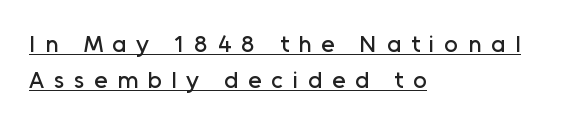
Horizontal bands of white between lines are of average thickness. The face used here appears with an underline applied. Leftover space on each line is placed entirely after the last word. Italic: no, the glyphs are upright roman. In terms of letterspacing, this is a distinctly airy, spread setting.
